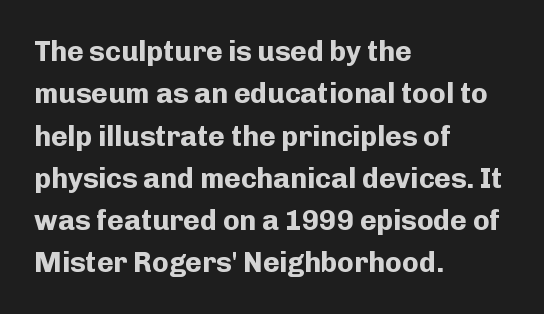
The image shows 28 px bold sans-serif type, upright; set left-aligned, normal line spacing (1.51x), normal letter spacing, not underlined; low stroke contrast and a medium x-height.
